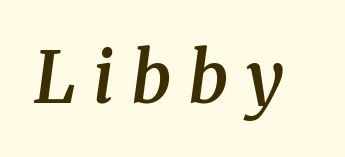
Beneath every word, the page is bare. Does extra space separate the letters? Yes, quite a lot of it. What kind of face is this? One with serifs. An italicized treatment has been applied to the whole sample.
